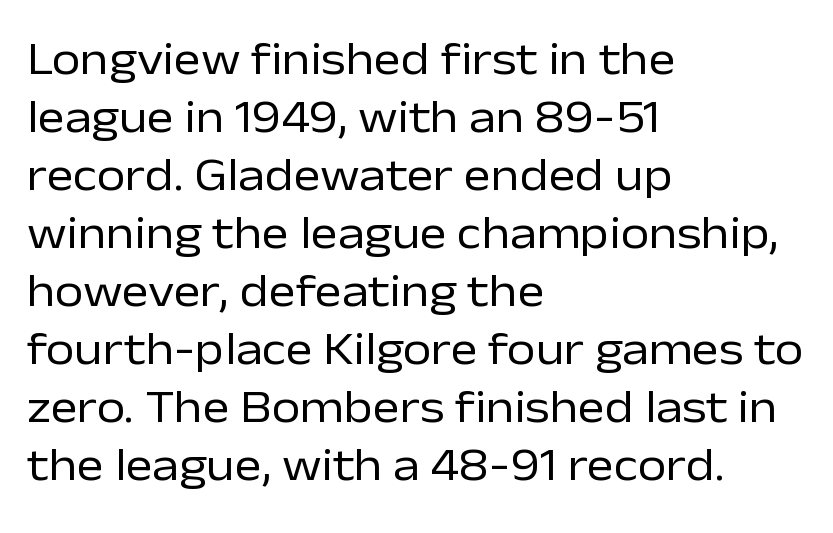
{"serif": "no", "italic": "no", "bold": "no", "weight": "regular", "width": "normal", "stroke_contrast": "low", "x_height": "medium", "monospaced": "no", "underline": "no", "align": "left", "line_spacing": "normal", "line_spacing_ratio": 1.26, "letter_spacing": "normal", "letter_spacing_em": 0.0, "glyph_px": 46}
